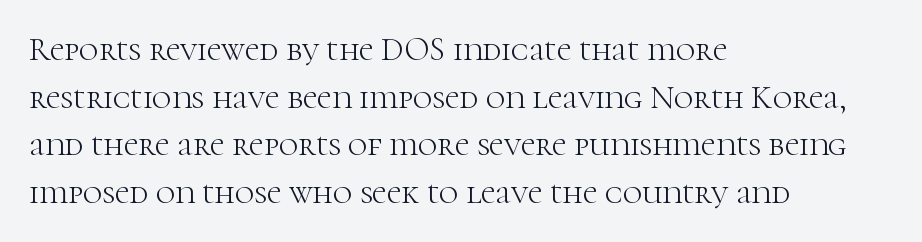
Q: Is the text bold? A: No.
Q: Is the text italic (slanted)? A: No, it is upright.
Q: Is the typeface a serif or a sans-serif typeface? A: Serif.
Q: Is the text underlined? A: No.
Q: How is the paragraph aligned? A: Left-aligned.
Q: Is the spacing between letters normal or unusually wide? A: Normal.
Q: Is the spacing between lines tight, normal or loose? A: Normal.
Q: Width (condensed, normal, or wide)? A: Normal.
Q: Stroke contrast? A: High.
Q: x-height? A: Medium.
Q: Monospaced? A: No.
